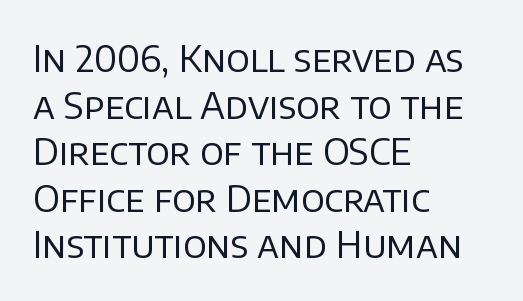
Q: Is the text bold? A: No.
Q: Is the text italic (slanted)? A: No, it is upright.
Q: Is the typeface a serif or a sans-serif typeface? A: Sans-serif.
Q: Is the text underlined? A: No.
Q: How is the paragraph aligned? A: Left-aligned.
Q: Is the spacing between letters normal or unusually wide? A: Normal.
Q: Is the spacing between lines tight, normal or loose? A: Normal.
Q: Width (condensed, normal, or wide)? A: Normal.
Q: Stroke contrast? A: Low.
Q: x-height? A: Large.
Q: Monospaced? A: No.
